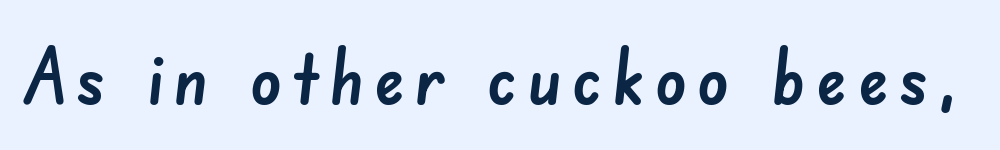
{"serif": "no", "width": "normal", "stroke_contrast": "low", "x_height": "small", "monospaced": "no", "underline": "no", "glyph_px": 78}
